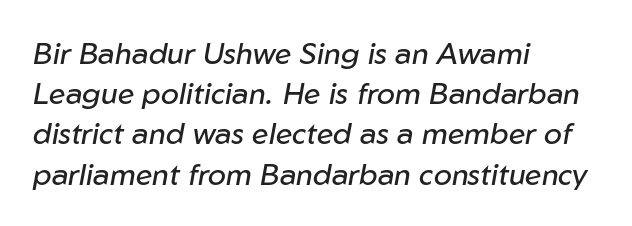
Q: Is the text bold? A: No.
Q: Is the text italic (slanted)? A: Yes, it leans right by about 10 degrees.
Q: Is the text underlined? A: No.
Q: How is the paragraph aligned? A: Left-aligned.
Q: Is the spacing between letters normal or unusually wide? A: Normal.
Q: Is the spacing between lines tight, normal or loose? A: Normal.
Q: Width (condensed, normal, or wide)? A: Normal.
Q: Stroke contrast? A: Low.
Q: x-height? A: Medium.
Q: Monospaced? A: No.
